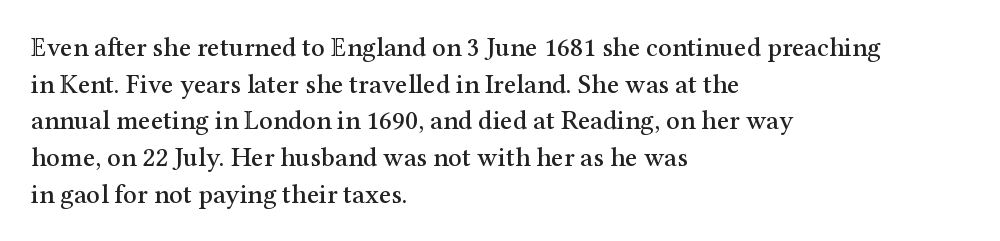
The image shows 27 px text type, upright; set left-aligned, normal line spacing (1.36x), normal letter spacing, not underlined.
